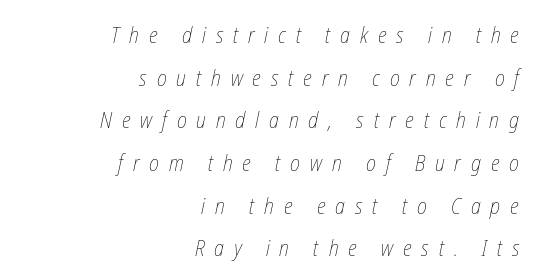
{"bold": "no", "underline": "no", "align": "right", "line_spacing": "loose", "line_spacing_ratio": 1.94, "letter_spacing": "wide", "letter_spacing_em": 0.45, "glyph_px": 22}
